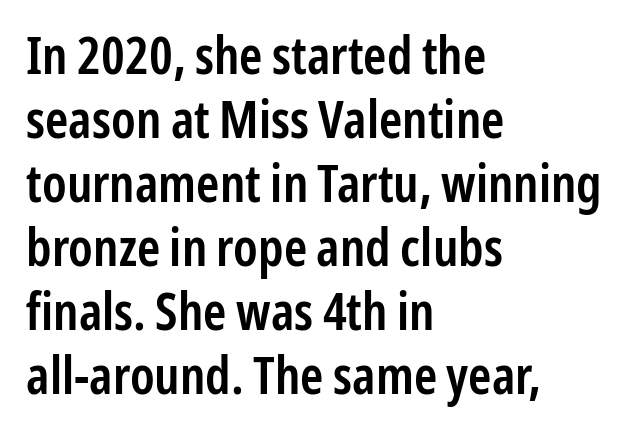
Typesetter's note: demi weight, one step under bold. Each letter keeps its own natural width here, so spacing adapts to shape. Grotesque or geometric, the face here clearly has no serifs. This rendering features lettering with no underline. All the whitespace from short lines collects on the right.
